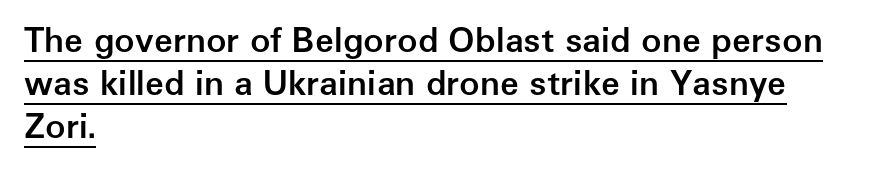
Semibold letterforms, between regular and bold. Examine the stroke ends and you'll find no serifs. Designer's note — italics off, roman on. This rendering features underlined lettering.
